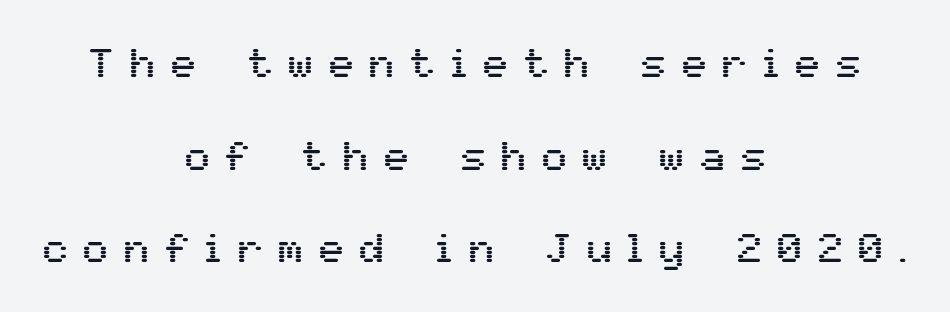
Layout note: lines centered. This is roman type, the default non-slanted kind. Descenders hang freely into open space. Here the glyphs are tracked loosely, breaking word shapes into spaced letters. Proportional: the letters do not fall into vertical columns.
